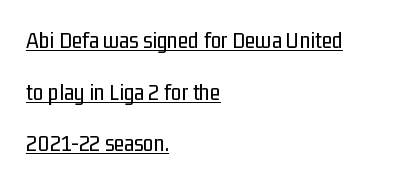
The image shows 24 px text type, upright; set left-aligned, loose line spacing (2.15x), normal letter spacing, underlined.
